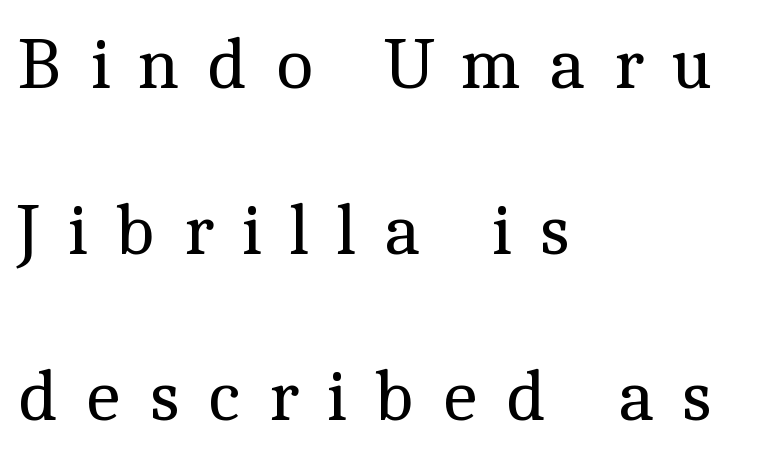
{"serif": "yes", "italic": "no", "bold": "no", "weight": "regular", "width": "normal", "x_height": "medium", "monospaced": "no", "underline": "no", "align": "left", "line_spacing": "loose", "line_spacing_ratio": 2.24, "letter_spacing": "wide", "letter_spacing_em": 0.37, "glyph_px": 74}
